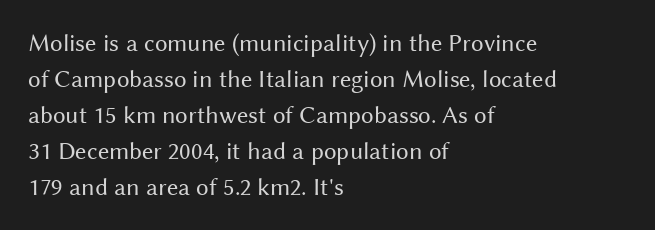
Q: Is the text bold? A: No.
Q: Is the text italic (slanted)? A: No, it is upright.
Q: Is the text underlined? A: No.
Q: How is the paragraph aligned? A: Left-aligned.
Q: Is the spacing between letters normal or unusually wide? A: Normal.
Q: Is the spacing between lines tight, normal or loose? A: Normal.
